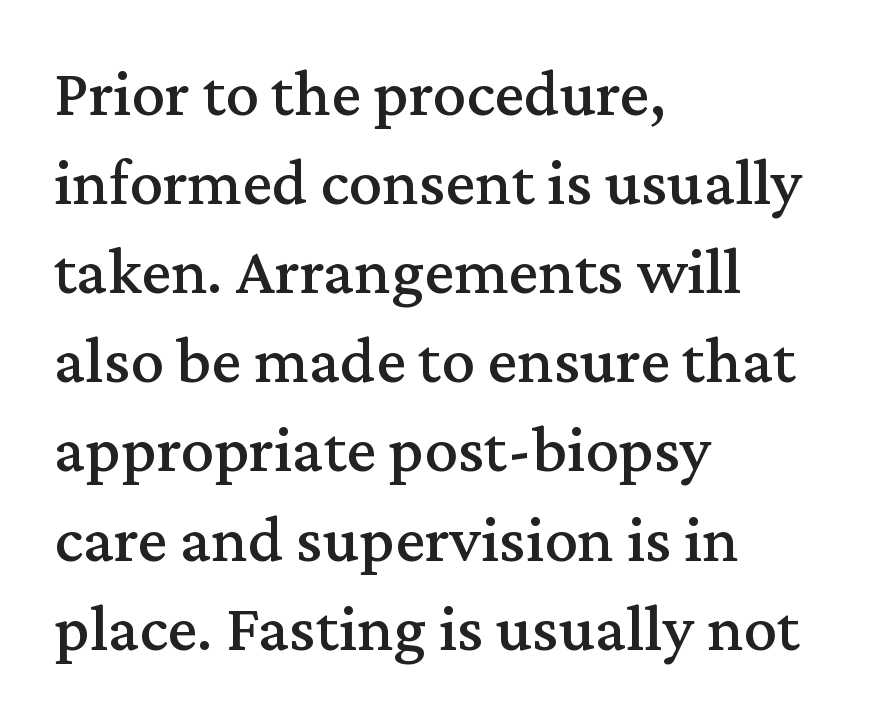
{"serif": "yes", "italic": "no", "width": "normal", "stroke_contrast": "medium", "x_height": "medium", "monospaced": "no", "underline": "no", "align": "left", "line_spacing": "normal", "line_spacing_ratio": 1.33, "letter_spacing": "normal", "letter_spacing_em": 0.0, "glyph_px": 67}
